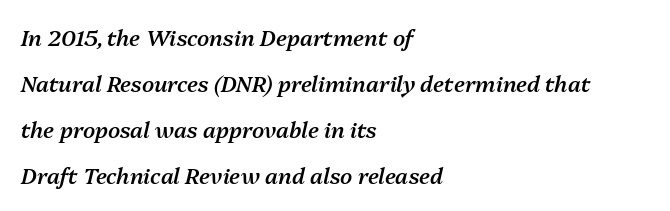
Has an underline been added? It has not. Nothing unusual about the tracking: characters are spaced as the font intends. Is the type bold? Partly — it's a semibold, heavier than regular but not fully bold. These lines stack with their left ends in a neat column. If you drew a line through each stem, it would be angled. A great deal of white space separates one row of letters from the next.
